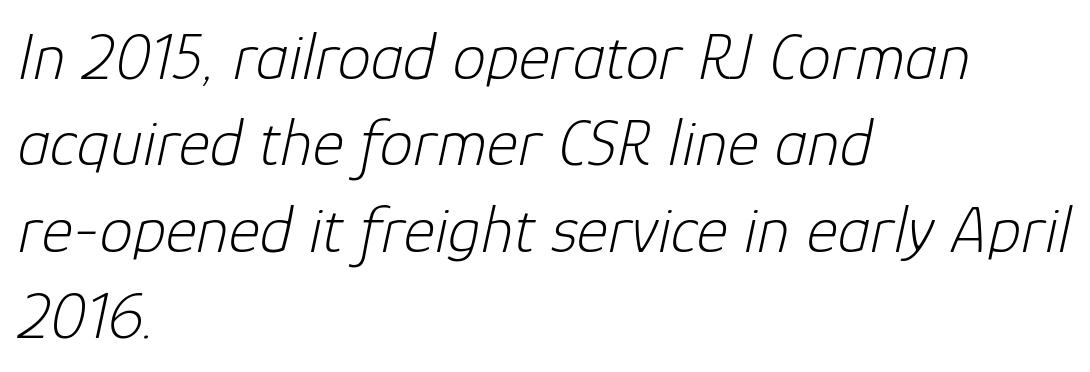
{"italic": "yes", "lean": "right", "slant_degrees": 12, "bold": "no", "weight": "light", "width": "normal", "stroke_contrast": "low", "x_height": "medium", "monospaced": "no", "underline": "no", "align": "left", "line_spacing": "normal", "line_spacing_ratio": 1.29, "letter_spacing": "normal", "letter_spacing_em": 0.0, "glyph_px": 67}
